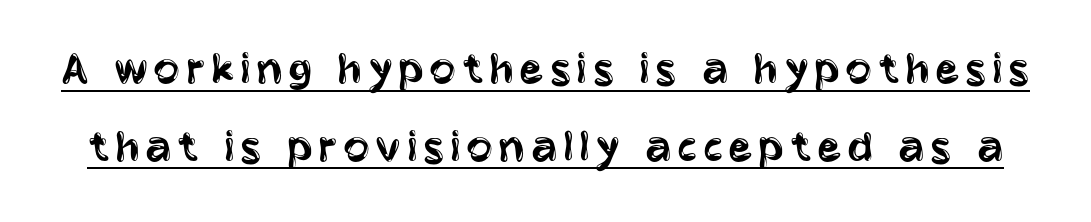
{"serif": "no", "italic": "no", "bold": "no", "weight": "regular", "width": "condensed", "stroke_contrast": "low", "x_height": "large", "monospaced": "no", "underline": "yes", "line_spacing": "normal", "line_spacing_ratio": 1.59, "glyph_px": 49}
